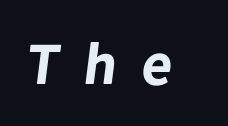
The image shows 59 px bold sans-serif type; set unusually wide letter spacing (+0.42 em), not underlined; low stroke contrast and a medium x-height.
